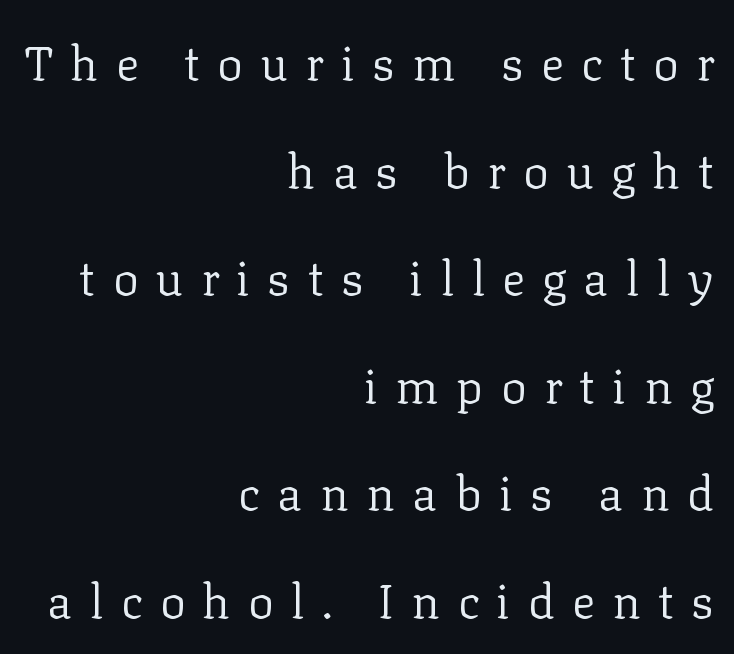
Q: Is the text bold? A: No.
Q: Is the text italic (slanted)? A: No, it is upright.
Q: Is the typeface a serif or a sans-serif typeface? A: Serif.
Q: Is the text underlined? A: No.
Q: How is the paragraph aligned? A: Right-aligned.
Q: Is the spacing between letters normal or unusually wide? A: Unusually wide.
Q: Is the spacing between lines tight, normal or loose? A: Loose.
Q: Width (condensed, normal, or wide)? A: Normal.
Q: Stroke contrast? A: Low.
Q: x-height? A: Medium.
Q: Monospaced? A: No.
